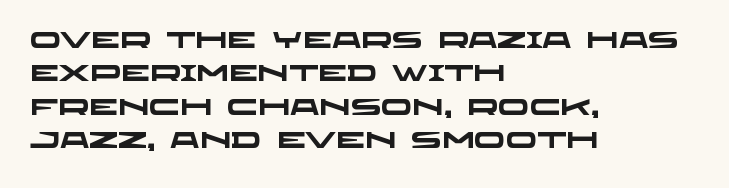
Q: Is the text bold? A: Yes.
Q: Is the text underlined? A: No.
Q: How is the paragraph aligned? A: Left-aligned.
Q: Is the spacing between letters normal or unusually wide? A: Normal.
Q: Is the spacing between lines tight, normal or loose? A: Normal.
